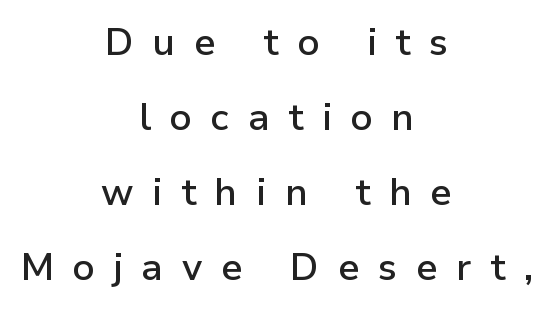
The image shows 38 px semibold sans-serif type, upright; set centered, loose line spacing (1.97x), unusually wide letter spacing (+0.49 em), not underlined; low stroke contrast and a medium x-height.
